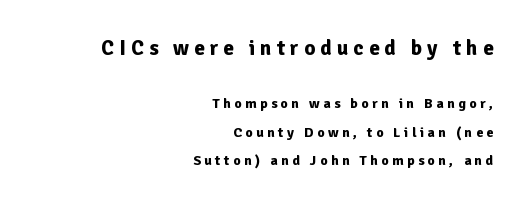
Q: Is the text bold? A: Yes.
Q: Is the text italic (slanted)? A: No, it is upright.
Q: Is the text underlined? A: No.
Q: How is the paragraph aligned? A: Right-aligned.
Q: Is the spacing between letters normal or unusually wide? A: Unusually wide.
Q: Is the spacing between lines tight, normal or loose? A: Loose.
Q: Which block of text is set in a larger size, the first (top) or the second (bottom)? A: The first (top) one.
